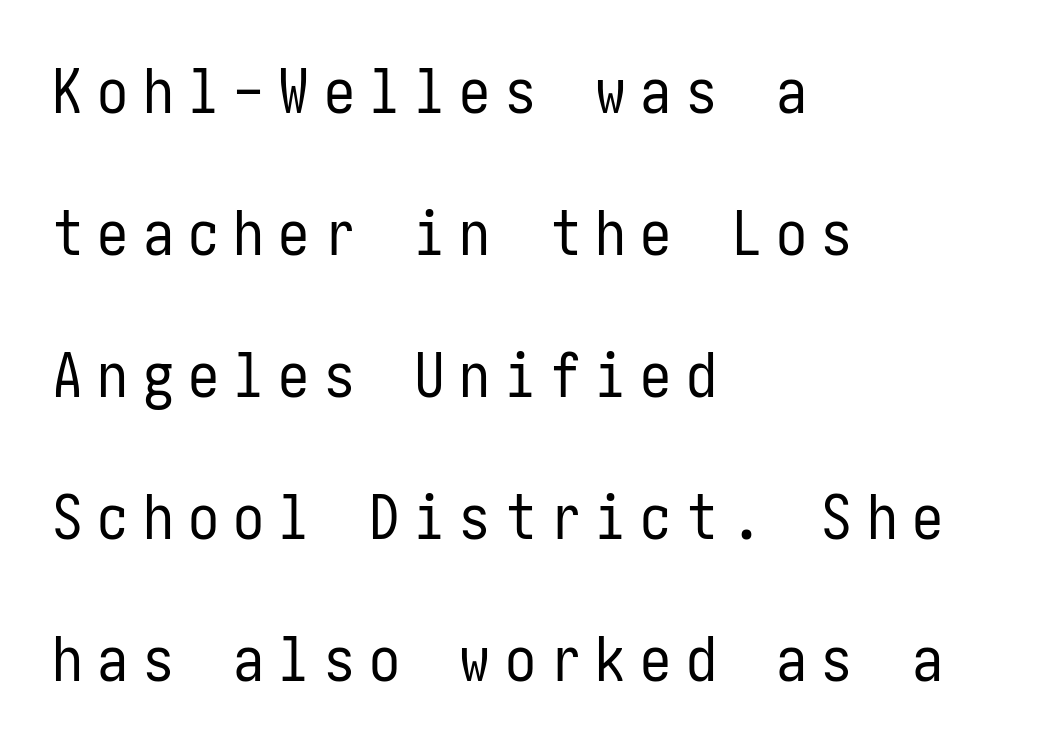
{"serif": "no", "italic": "no", "bold": "no", "weight": "regular", "width": "condensed", "stroke_contrast": "low", "x_height": "medium", "underline": "no", "align": "left", "line_spacing": "loose", "line_spacing_ratio": 2.29, "letter_spacing": "wide", "letter_spacing_em": 0.23, "glyph_px": 62}
